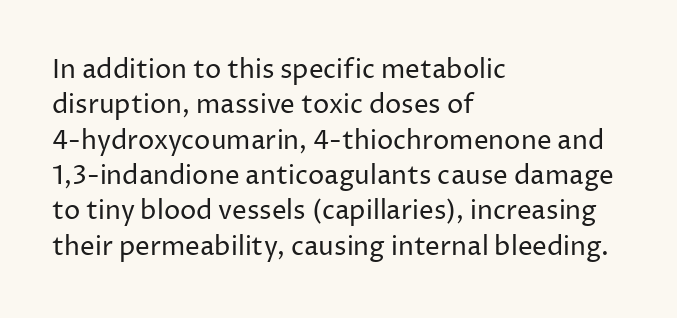
Vertically, the passage feels balanced, rows spaced as you'd expect. No italicization has been applied; the sample stays upright. A bare baseline throughout the passage. Think standard paragraph weight, or any step lighter than that.
